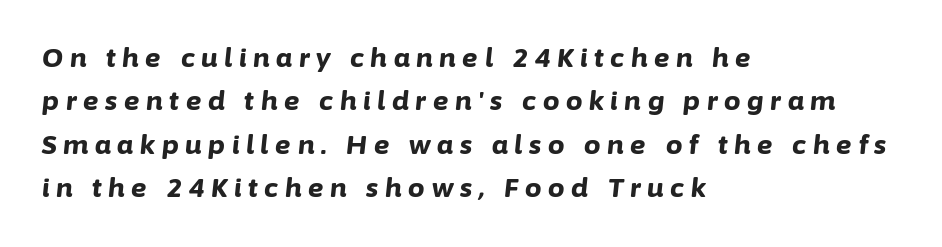
{"italic": "yes", "lean": "right", "slant_degrees": 6, "bold": "yes", "underline": "no", "align": "left", "line_spacing": "normal", "line_spacing_ratio": 1.67, "letter_spacing": "wide", "letter_spacing_em": 0.26, "glyph_px": 26}
